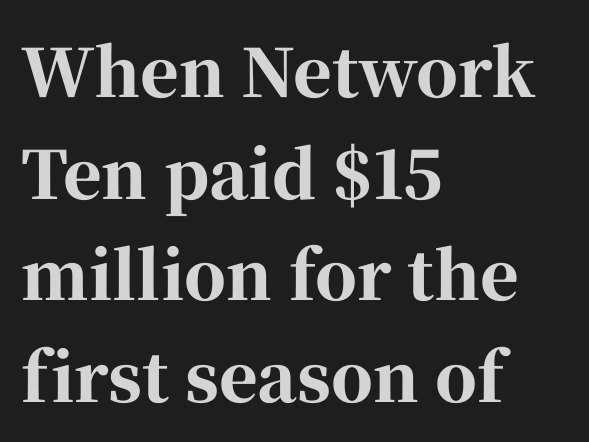
Spacing between characters is what you'd get straight out of the box. The passage shown stacks its lines at a standard gap. A serif font was chosen for this passage. Spacing verdict: proportional, widths tailored to each character. Horizontal alignment here is leftward, the default for most running prose. These lines were composed using upright roman letters.
